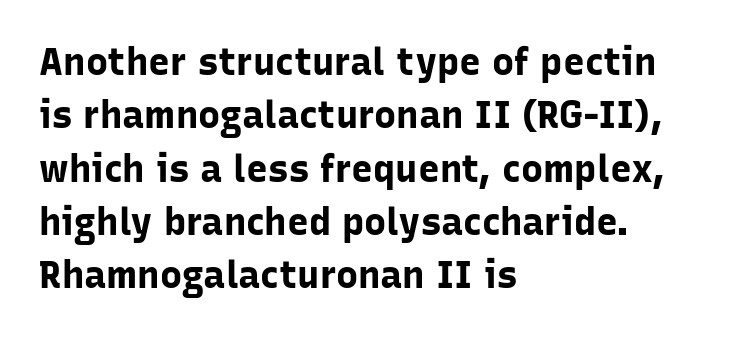
The image shows 37 px bold sans-serif type, upright; set left-aligned, normal line spacing (1.44x), normal letter spacing, not underlined; low stroke contrast and a medium x-height.
